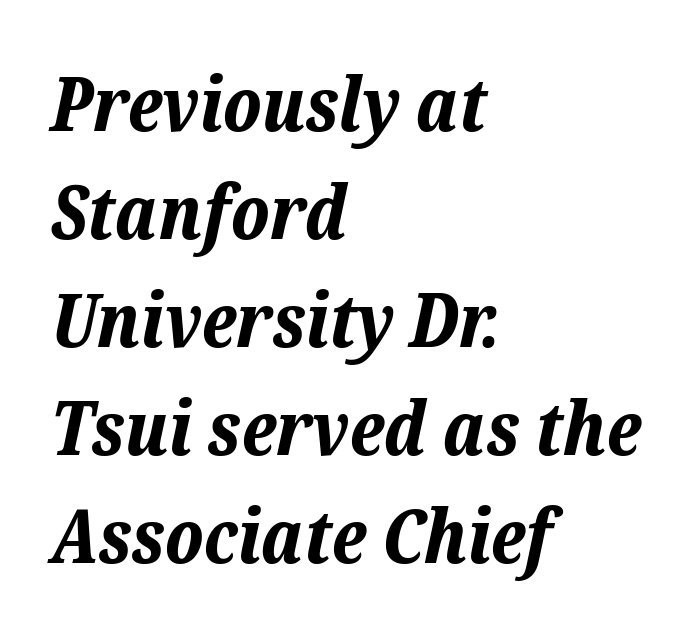
Q: Is the text bold? A: Yes.
Q: Is the text italic (slanted)? A: Yes, it leans right by about 12 degrees.
Q: Is the text underlined? A: No.
Q: How is the paragraph aligned? A: Left-aligned.
Q: Is the spacing between letters normal or unusually wide? A: Normal.
Q: Is the spacing between lines tight, normal or loose? A: Normal.
Q: Width (condensed, normal, or wide)? A: Normal.
Q: Stroke contrast? A: Low.
Q: x-height? A: Medium.
Q: Monospaced? A: No.
